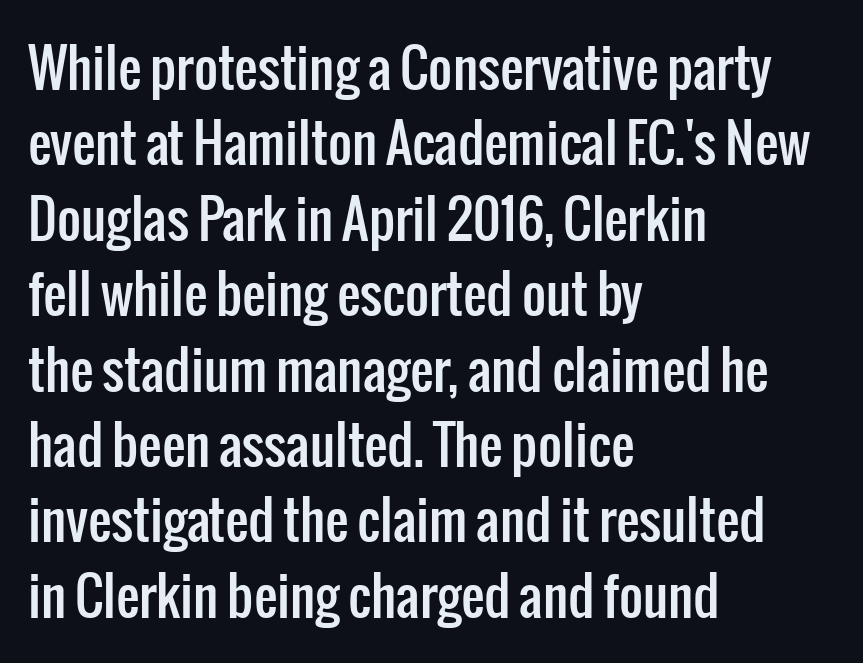
{"serif": "no", "italic": "no", "width": "condensed", "stroke_contrast": "low", "x_height": "medium", "monospaced": "no", "underline": "no", "align": "left", "line_spacing": "normal", "line_spacing_ratio": 1.45, "letter_spacing": "normal", "letter_spacing_em": 0.0, "glyph_px": 52}
